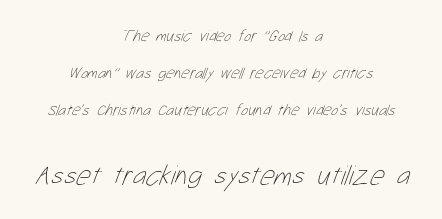
{"bold": "no", "weight": "thin", "width": "condensed", "stroke_contrast": "low", "x_height": "medium", "monospaced": "no", "underline": "no", "align": "center", "line_spacing": "loose", "line_spacing_ratio": 2.31, "letter_spacing": "normal", "letter_spacing_em": 0.0, "larger_block": "second", "size_ratio": 1.75, "glyph_px": 28}
